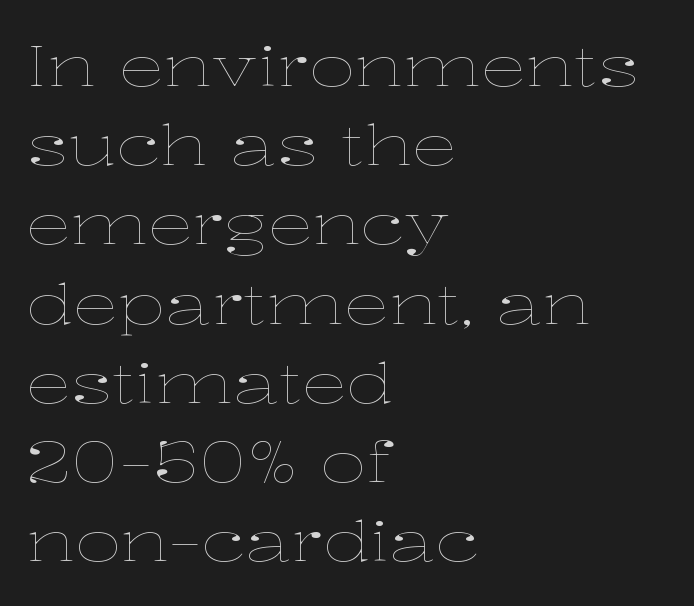
Q: Is the text bold? A: No.
Q: Is the text italic (slanted)? A: No, it is upright.
Q: Is the text underlined? A: No.
Q: How is the paragraph aligned? A: Left-aligned.
Q: Is the spacing between letters normal or unusually wide? A: Normal.
Q: Is the spacing between lines tight, normal or loose? A: Normal.
Q: Width (condensed, normal, or wide)? A: Wide.
Q: Stroke contrast? A: Low.
Q: x-height? A: Medium.
Q: Monospaced? A: No.
